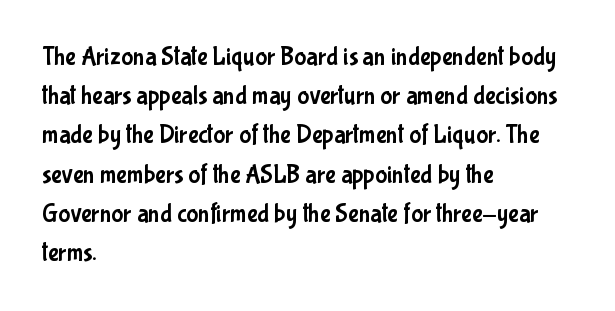
The image shows 25 px text type, upright; set left-aligned, normal line spacing (1.57x), normal letter spacing, not underlined.
